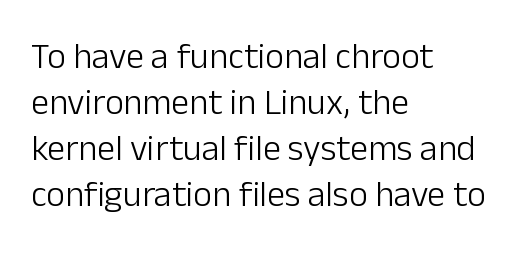
Q: Is the text bold? A: No.
Q: Is the text italic (slanted)? A: No, it is upright.
Q: Is the typeface a serif or a sans-serif typeface? A: Sans-serif.
Q: Is the text underlined? A: No.
Q: How is the paragraph aligned? A: Left-aligned.
Q: Is the spacing between letters normal or unusually wide? A: Normal.
Q: Is the spacing between lines tight, normal or loose? A: Normal.
Q: Width (condensed, normal, or wide)? A: Normal.
Q: Stroke contrast? A: Low.
Q: x-height? A: Medium.
Q: Monospaced? A: No.
